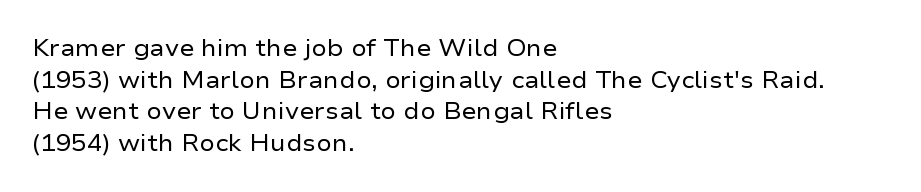
The image shows 23 px text type, upright; set left-aligned, normal line spacing (1.37x), normal letter spacing, not underlined.
